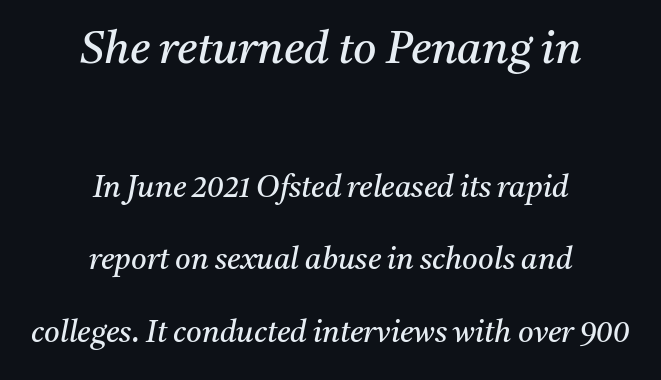
Scale decreases going downward across the two blocks. Style check: oblique. This block would shrink considerably if given ordinary leading; it's expanded now. Type style note: has serifs. Observe the ordinary spacing: letters are neighbours, not strangers.
